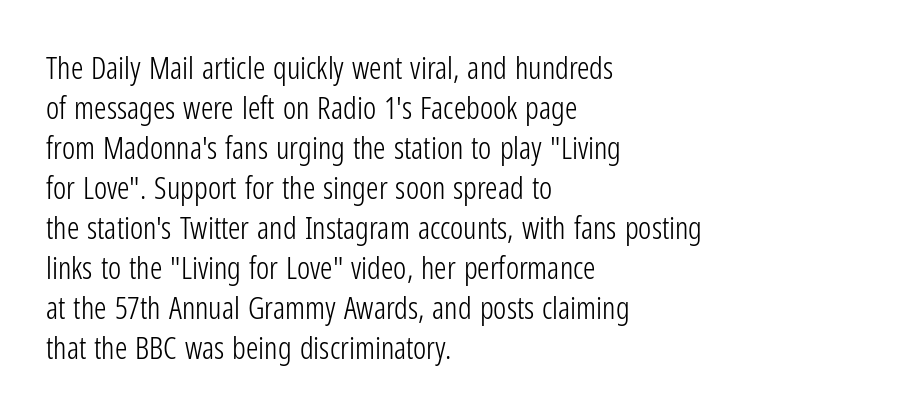
{"serif": "no", "italic": "no", "bold": "no", "weight": "light", "width": "condensed", "stroke_contrast": "low", "x_height": "medium", "monospaced": "no", "underline": "no", "align": "left", "line_spacing": "normal", "line_spacing_ratio": 1.29, "letter_spacing": "normal", "letter_spacing_em": 0.0, "glyph_px": 31}
